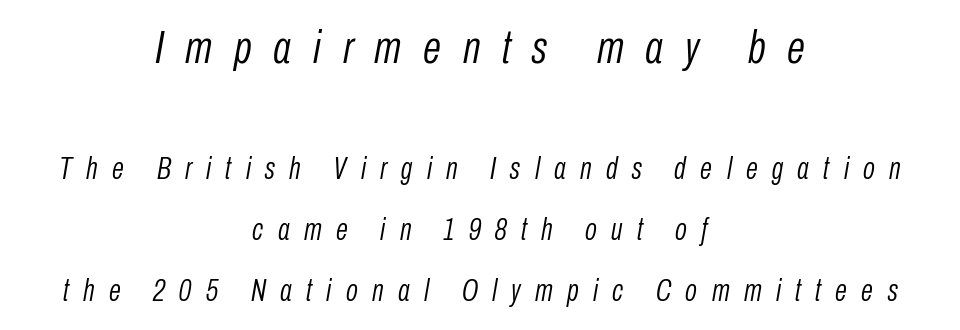
Q: Is the text bold? A: No.
Q: Is the text italic (slanted)? A: Yes, it leans right by about 10 degrees.
Q: Is the text underlined? A: No.
Q: How is the paragraph aligned? A: Centered.
Q: Is the spacing between letters normal or unusually wide? A: Unusually wide.
Q: Is the spacing between lines tight, normal or loose? A: Loose.
Q: Which block of text is set in a larger size, the first (top) or the second (bottom)? A: The first (top) one.
Q: Width (condensed, normal, or wide)? A: Condensed.
Q: Stroke contrast? A: Low.
Q: x-height? A: Medium.
Q: Monospaced? A: No.
